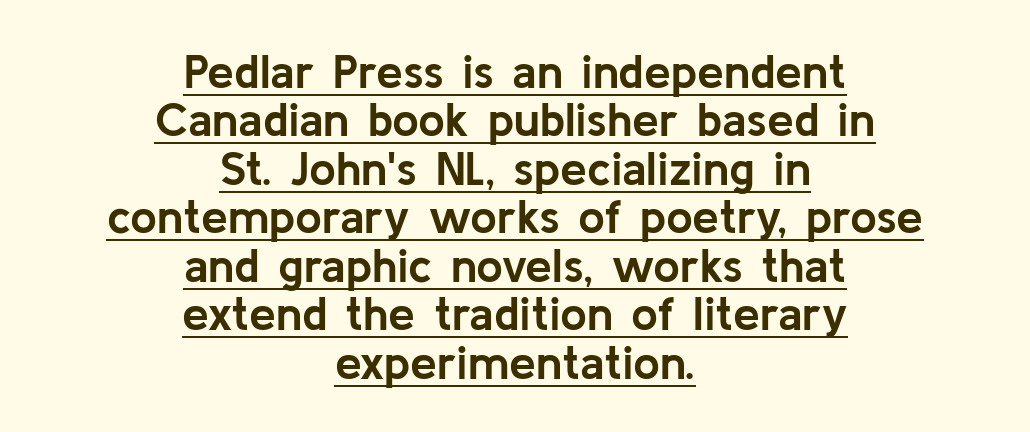
Q: Is the text bold? A: Yes.
Q: Is the text italic (slanted)? A: No, it is upright.
Q: Is the typeface a serif or a sans-serif typeface? A: Sans-serif.
Q: Is the text underlined? A: Yes.
Q: How is the paragraph aligned? A: Centered.
Q: Is the spacing between letters normal or unusually wide? A: Normal.
Q: Is the spacing between lines tight, normal or loose? A: Tight.
Q: Width (condensed, normal, or wide)? A: Normal.
Q: Stroke contrast? A: Low.
Q: x-height? A: Medium.
Q: Monospaced? A: No.
